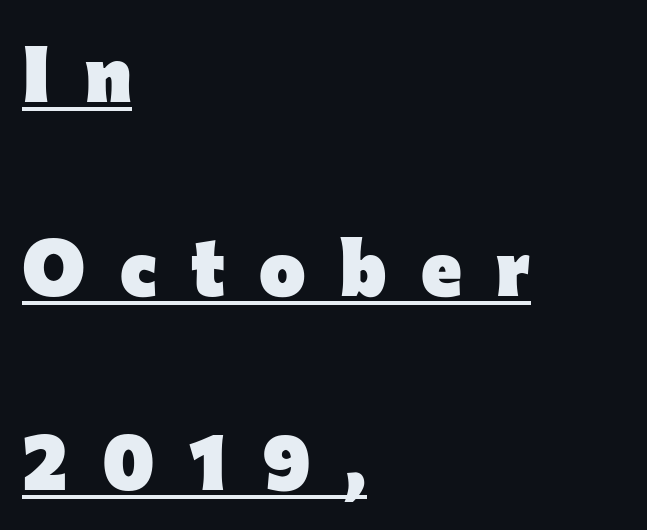
Q: Is the text bold? A: Yes.
Q: Is the text italic (slanted)? A: No, it is upright.
Q: Is the typeface a serif or a sans-serif typeface? A: Sans-serif.
Q: Is the text underlined? A: Yes.
Q: How is the paragraph aligned? A: Left-aligned.
Q: Is the spacing between letters normal or unusually wide? A: Unusually wide.
Q: Is the spacing between lines tight, normal or loose? A: Loose.
Q: Width (condensed, normal, or wide)? A: Normal.
Q: Stroke contrast? A: Low.
Q: x-height? A: Medium.
Q: Monospaced? A: No.
